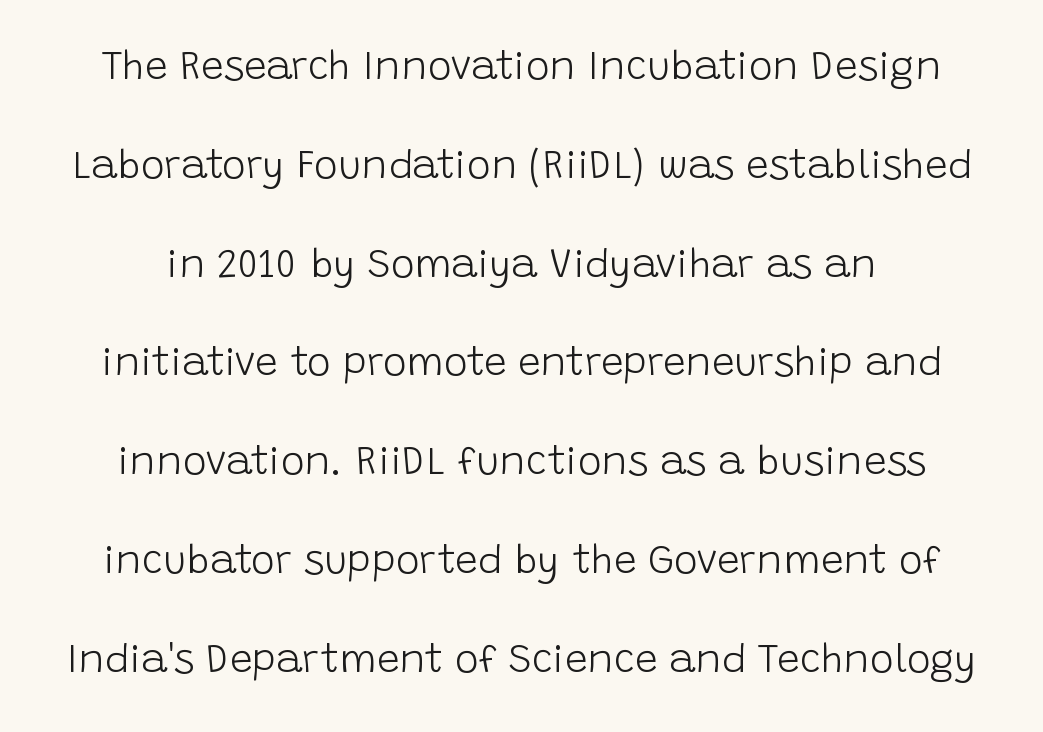
Q: Is the text bold? A: No.
Q: Is the text italic (slanted)? A: No, it is upright.
Q: Is the typeface a serif or a sans-serif typeface? A: Sans-serif.
Q: Is the text underlined? A: No.
Q: Is the spacing between letters normal or unusually wide? A: Normal.
Q: Is the spacing between lines tight, normal or loose? A: Loose.
Q: Width (condensed, normal, or wide)? A: Normal.
Q: Stroke contrast? A: Low.
Q: x-height? A: Large.
Q: Monospaced? A: No.
